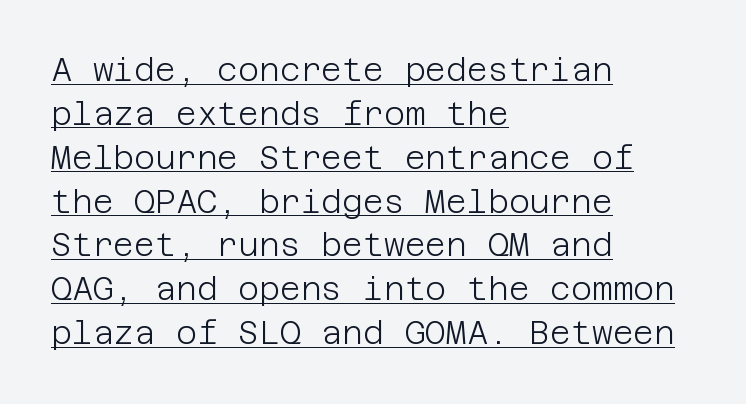
Q: Is the text bold? A: No.
Q: Is the text italic (slanted)? A: No, it is upright.
Q: Is the typeface a serif or a sans-serif typeface? A: Sans-serif.
Q: Is the text underlined? A: Yes.
Q: How is the paragraph aligned? A: Left-aligned.
Q: Is the spacing between letters normal or unusually wide? A: Normal.
Q: Is the spacing between lines tight, normal or loose? A: Normal.
Q: Width (condensed, normal, or wide)? A: Normal.
Q: Stroke contrast? A: Low.
Q: x-height? A: Large.
